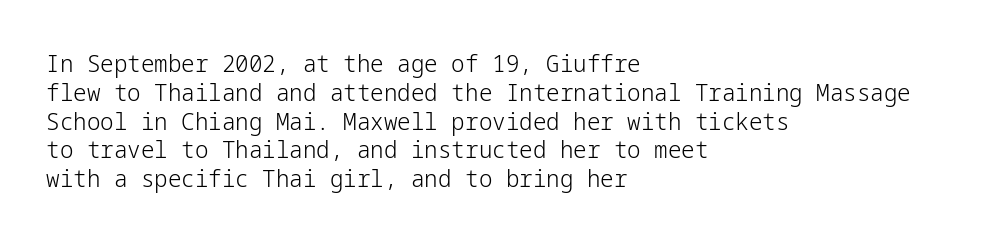
Q: Is the text bold? A: No.
Q: Is the text italic (slanted)? A: No, it is upright.
Q: Is the text underlined? A: No.
Q: How is the paragraph aligned? A: Left-aligned.
Q: Is the spacing between letters normal or unusually wide? A: Normal.
